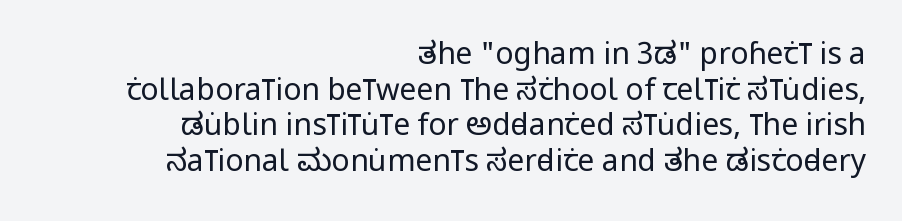
{"serif": "no", "italic": "no", "bold": "no", "weight": "regular", "width": "condensed", "stroke_contrast": "low", "x_height": "large", "monospaced": "no", "underline": "no", "align": "right", "line_spacing_ratio": 1.19, "letter_spacing": "normal", "letter_spacing_em": 0.0, "glyph_px": 30}
